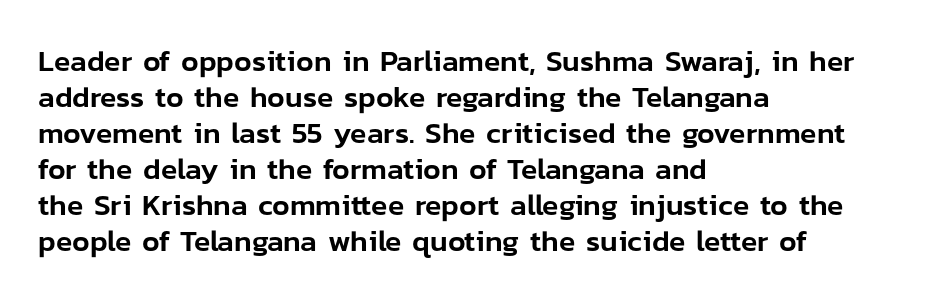
The image shows 30 px sans-serif type, upright; set left-aligned, line spacing 1.2x, normal letter spacing, not underlined; low stroke contrast and a medium x-height.
